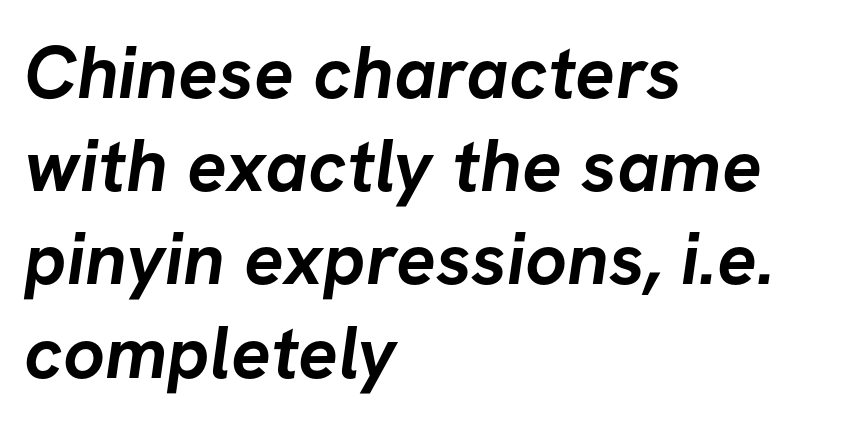
{"serif": "no", "bold": "yes", "weight": "semibold", "width": "normal", "stroke_contrast": "low", "x_height": "medium", "monospaced": "no", "underline": "no", "align": "left", "line_spacing": "normal", "line_spacing_ratio": 1.26, "letter_spacing": "normal", "letter_spacing_em": 0.0, "glyph_px": 74}
